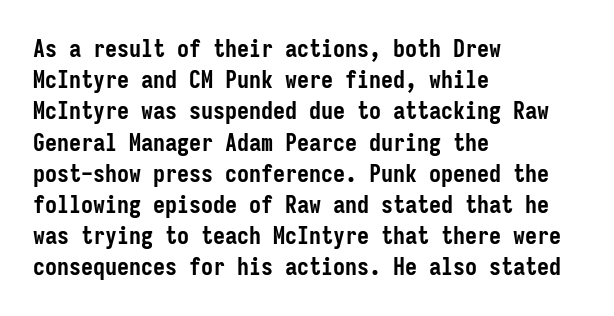
{"italic": "no", "bold": "yes", "underline": "no", "align": "left", "line_spacing": "normal", "line_spacing_ratio": 1.3, "letter_spacing": "normal", "letter_spacing_em": 0.0, "glyph_px": 24}
